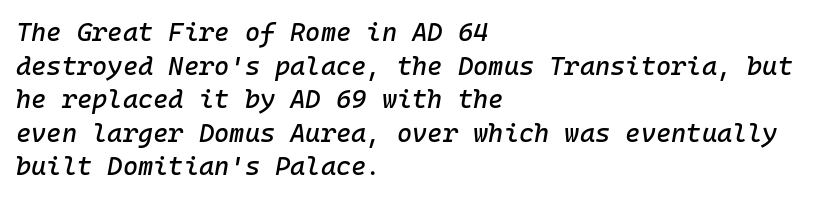
Q: Is the text italic (slanted)? A: Yes, it leans right by about 10 degrees.
Q: Is the text underlined? A: No.
Q: How is the paragraph aligned? A: Left-aligned.
Q: Is the spacing between letters normal or unusually wide? A: Normal.
Q: Is the spacing between lines tight, normal or loose? A: Normal.
